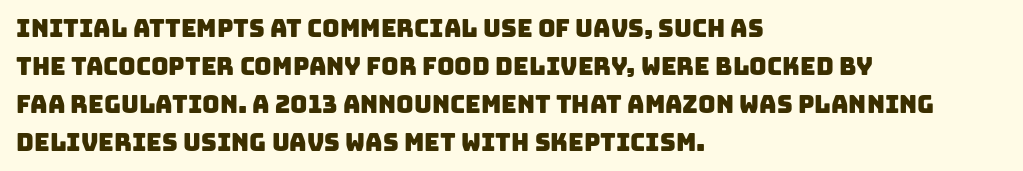
Q: Is the text underlined? A: No.
Q: How is the paragraph aligned? A: Left-aligned.
Q: Is the spacing between letters normal or unusually wide? A: Normal.
Q: Is the spacing between lines tight, normal or loose? A: Normal.
